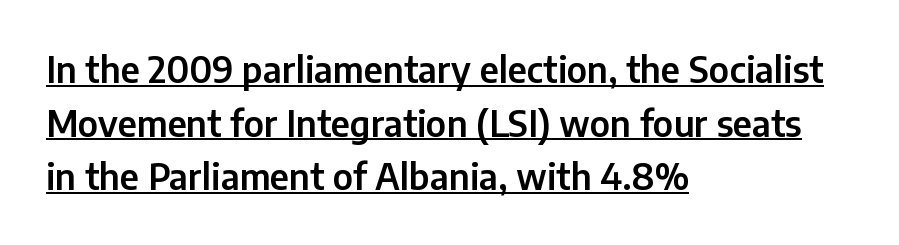
The image shows 35 px sans-serif type, upright; set left-aligned, normal line spacing (1.53x), normal letter spacing, underlined; low stroke contrast and a medium x-height.
